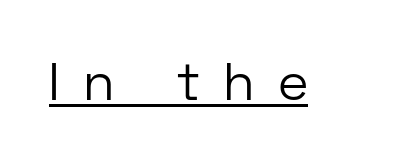
Words appear elongated and porous because spacing is wide. Think of a printed novel: that variable character pitch is what you see here. Is the stroke heavy? The answer is a plain regular-or-lighter. You can tell it's not italic because the verticals are truly vertical. This rendering employs a face without finishing strokes, i.e., a sans-serif.
